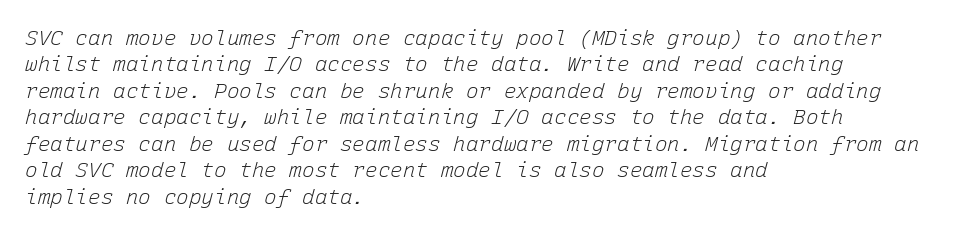
Italic? Definitely — the glyphs are oblique. Successive baselines arrive at the customary interval. Teacher's note: observe the even left margin — that is flush-left alignment. The typesetting does not lean heavy: it is not bold.
